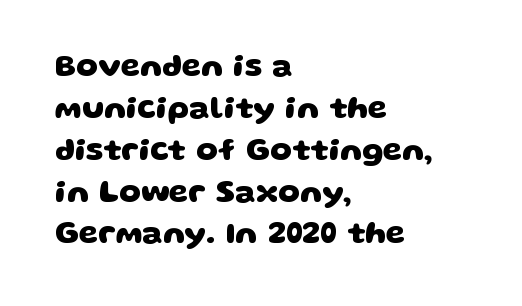
Q: Is the text bold? A: Yes.
Q: Is the typeface a serif or a sans-serif typeface? A: Sans-serif.
Q: Is the text underlined? A: No.
Q: How is the paragraph aligned? A: Left-aligned.
Q: Is the spacing between letters normal or unusually wide? A: Normal.
Q: Is the spacing between lines tight, normal or loose? A: Normal.
Q: Width (condensed, normal, or wide)? A: Wide.
Q: Stroke contrast? A: Low.
Q: x-height? A: Large.
Q: Monospaced? A: No.
